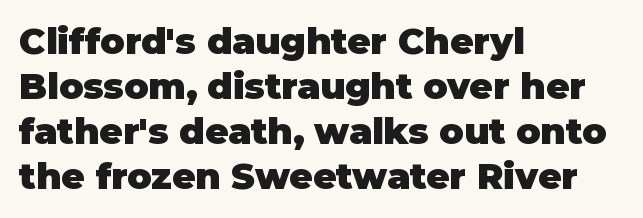
Q: Is the text bold? A: Yes.
Q: Is the text italic (slanted)? A: No, it is upright.
Q: Is the typeface a serif or a sans-serif typeface? A: Sans-serif.
Q: Is the text underlined? A: No.
Q: How is the paragraph aligned? A: Left-aligned.
Q: Is the spacing between letters normal or unusually wide? A: Normal.
Q: Is the spacing between lines tight, normal or loose? A: Normal.
Q: Width (condensed, normal, or wide)? A: Normal.
Q: Stroke contrast? A: Low.
Q: x-height? A: Large.
Q: Monospaced? A: No.
